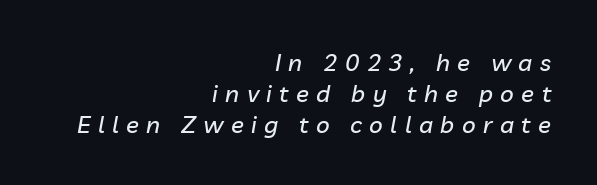
{"italic": "yes", "lean": "right", "slant_degrees": 10, "underline": "no", "align": "right", "line_spacing": "normal", "line_spacing_ratio": 1.29, "letter_spacing": "wide", "letter_spacing_em": 0.31, "glyph_px": 24}
